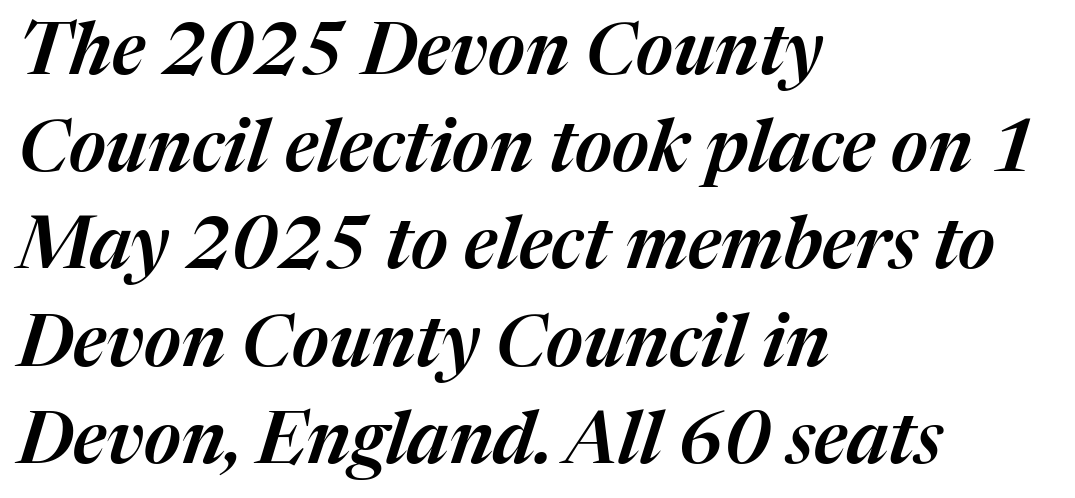
Students, note that the glyphs here touch the page at normal intervals. Proportional: the letters do not fall into vertical columns. Each line starts at the same left margin while the right side varies. How would I describe the line gaps? Plain and ordinary. Nobody drew a line under any word here. Observe the lean: these are italic letterforms.
